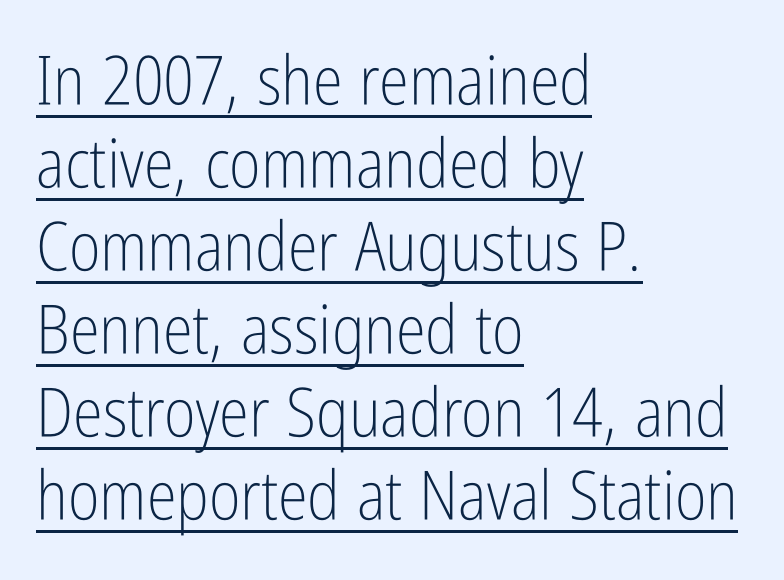
Q: Is the text bold? A: No.
Q: Is the text italic (slanted)? A: No, it is upright.
Q: Is the typeface a serif or a sans-serif typeface? A: Sans-serif.
Q: Is the text underlined? A: Yes.
Q: How is the paragraph aligned? A: Left-aligned.
Q: Is the spacing between letters normal or unusually wide? A: Normal.
Q: Width (condensed, normal, or wide)? A: Condensed.
Q: Stroke contrast? A: Low.
Q: x-height? A: Medium.
Q: Monospaced? A: No.
